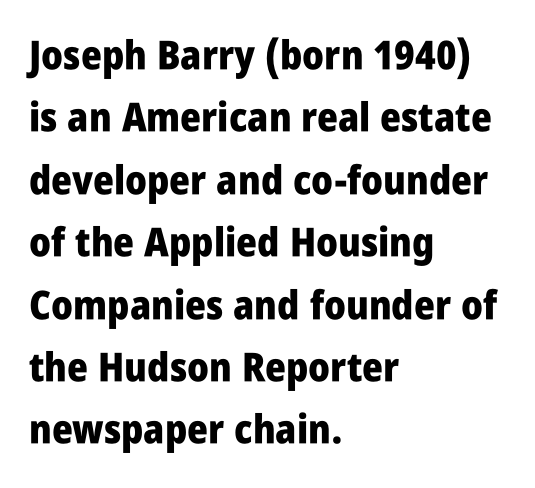
The image shows 40 px heavy, condensed sans-serif type, upright; set left-aligned, normal line spacing (1.56x), normal letter spacing, not underlined; low stroke contrast and a large x-height.
